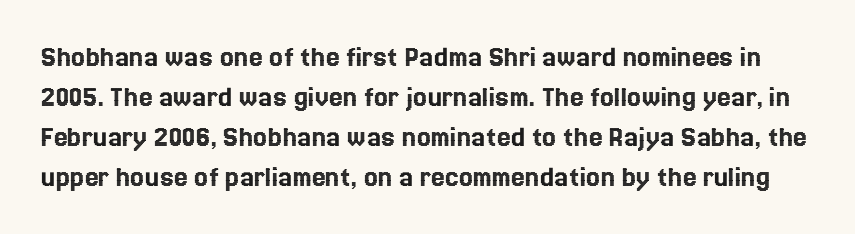
No extra tracking has been applied to these lines. If you drew a line through each stem, it would be perfectly vertical. Normally led — the rows are evenly, conventionally spaced. The foot of each line stays bare and open. The letters advance in unequal steps, a hallmark of proportional type.
